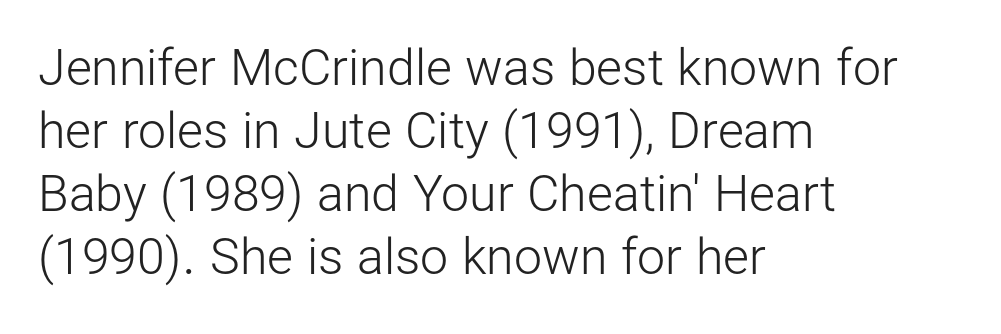
Q: Is the text bold? A: No.
Q: Is the text italic (slanted)? A: No, it is upright.
Q: Is the typeface a serif or a sans-serif typeface? A: Sans-serif.
Q: Is the text underlined? A: No.
Q: How is the paragraph aligned? A: Left-aligned.
Q: Is the spacing between letters normal or unusually wide? A: Normal.
Q: Is the spacing between lines tight, normal or loose? A: Normal.
Q: Width (condensed, normal, or wide)? A: Normal.
Q: Stroke contrast? A: Low.
Q: x-height? A: Medium.
Q: Monospaced? A: No.
